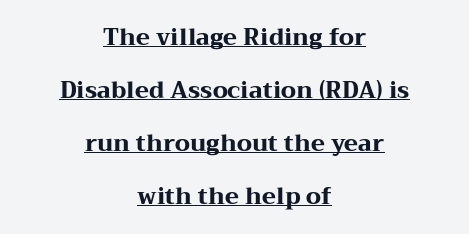
{"italic": "no", "bold": "yes", "underline": "yes", "align": "center", "line_spacing": "loose", "line_spacing_ratio": 2.3, "letter_spacing": "normal", "letter_spacing_em": 0.0, "glyph_px": 23}
